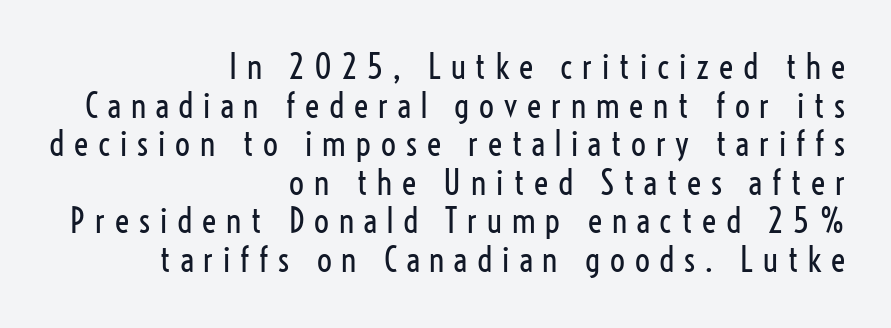
Q: Is the text bold? A: No.
Q: Is the text italic (slanted)? A: No, it is upright.
Q: Is the typeface a serif or a sans-serif typeface? A: Sans-serif.
Q: Is the text underlined? A: No.
Q: How is the paragraph aligned? A: Right-aligned.
Q: Is the spacing between letters normal or unusually wide? A: Unusually wide.
Q: Width (condensed, normal, or wide)? A: Condensed.
Q: Stroke contrast? A: Low.
Q: x-height? A: Medium.
Q: Monospaced? A: No.
